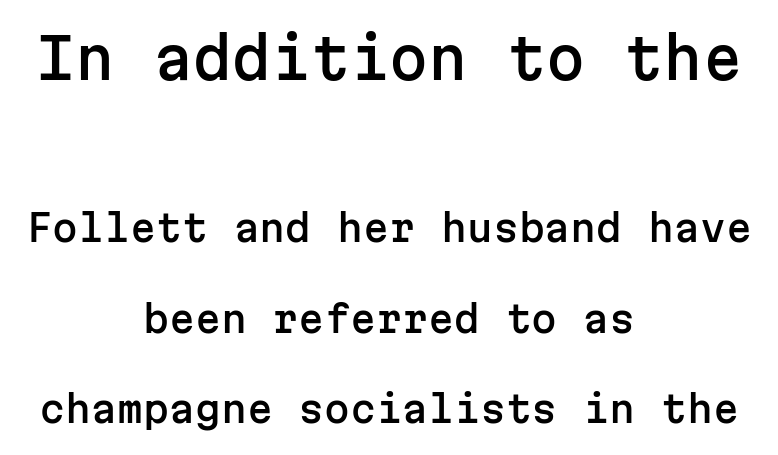
The image shows 56 px sans-serif type, upright, monospaced; set centered, loose line spacing (2.44x), normal letter spacing, not underlined; the first (top) block is 1.51x larger; low stroke contrast and a medium x-height.
